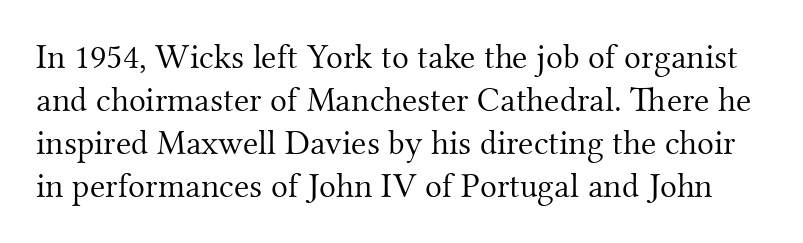
This sample uses a serif face. Descenders are the only things crossing below the line. Each stroke keeps to a modest, everyday thickness or less. Words appear dense and cohesive because spacing is normal.
